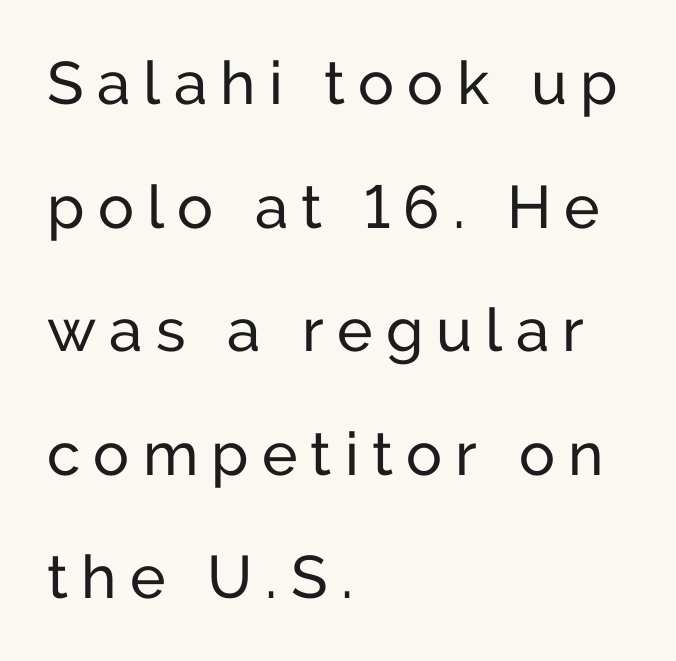
The image shows 60 px regular-weight sans-serif type, upright; set left-aligned, loose line spacing (2.06x), unusually wide letter spacing (+0.22 em), not underlined; low stroke contrast and a medium x-height.
